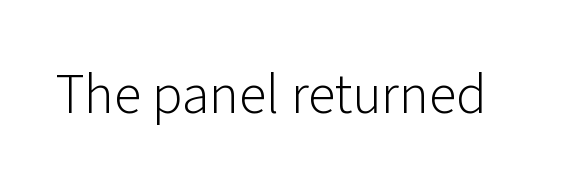
Q: Is the text bold? A: No.
Q: Is the text italic (slanted)? A: No, it is upright.
Q: Is the typeface a serif or a sans-serif typeface? A: Sans-serif.
Q: Is the text underlined? A: No.
Q: Is the spacing between letters normal or unusually wide? A: Normal.
Q: Width (condensed, normal, or wide)? A: Normal.
Q: Stroke contrast? A: Low.
Q: x-height? A: Medium.
Q: Monospaced? A: No.
